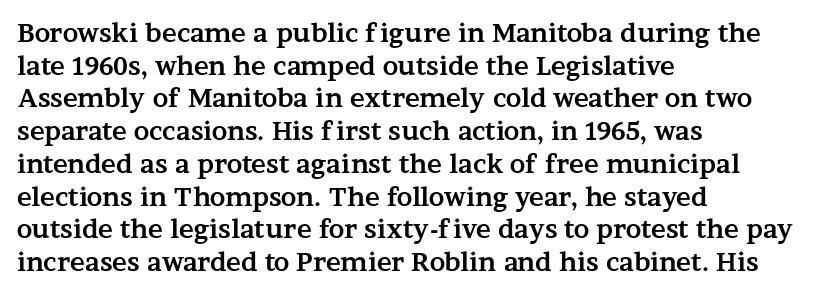
Q: Is the text bold? A: Yes.
Q: Is the text italic (slanted)? A: No, it is upright.
Q: Is the text underlined? A: No.
Q: How is the paragraph aligned? A: Left-aligned.
Q: Is the spacing between letters normal or unusually wide? A: Normal.
Q: Is the spacing between lines tight, normal or loose? A: Normal.
